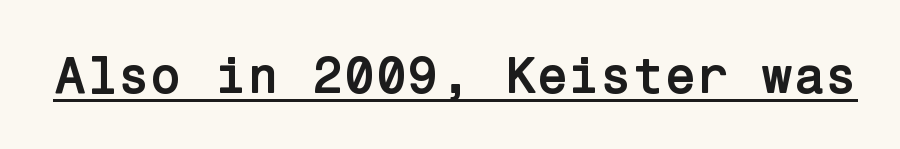
The image shows 52 px semibold sans-serif type, upright; set normal letter spacing, underlined; low stroke contrast and a medium x-height.
